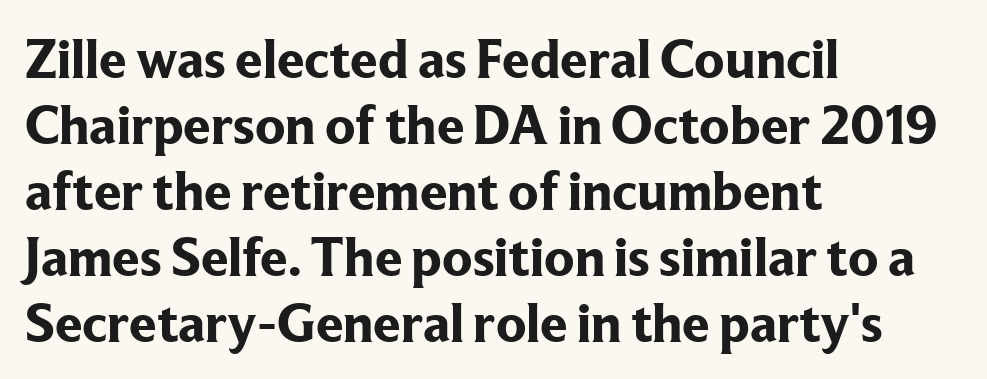
Q: Is the text bold? A: Yes.
Q: Is the text italic (slanted)? A: No, it is upright.
Q: Is the typeface a serif or a sans-serif typeface? A: Serif.
Q: Is the text underlined? A: No.
Q: How is the paragraph aligned? A: Left-aligned.
Q: Is the spacing between letters normal or unusually wide? A: Normal.
Q: Width (condensed, normal, or wide)? A: Normal.
Q: Stroke contrast? A: Low.
Q: x-height? A: Medium.
Q: Monospaced? A: No.
